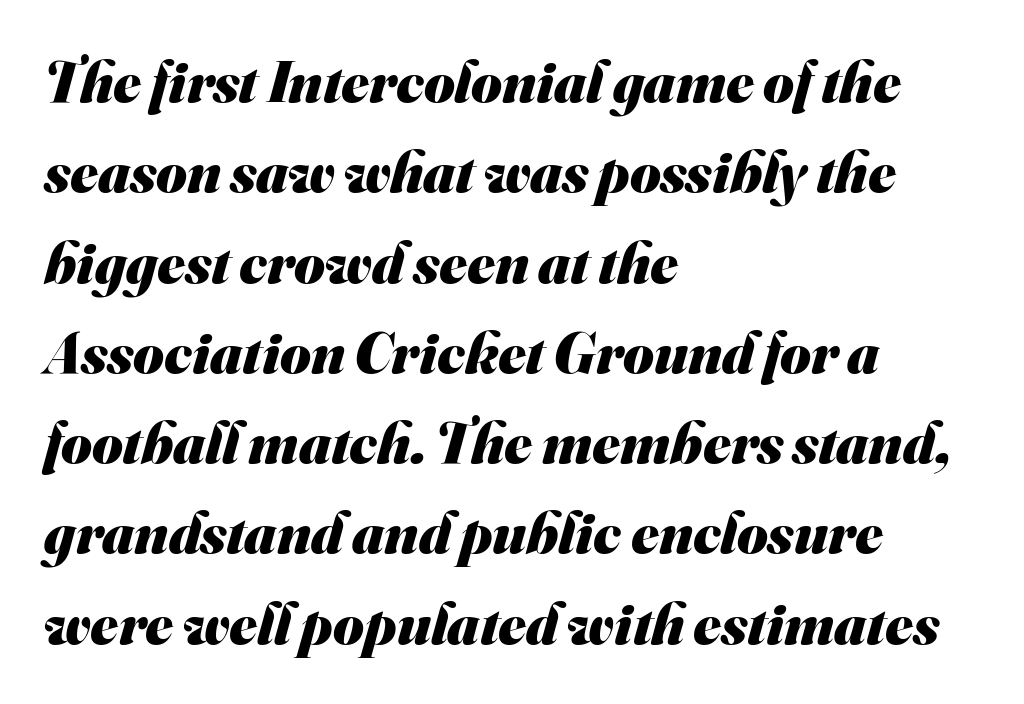
{"serif": "no", "bold": "yes", "weight": "heavy", "width": "normal", "stroke_contrast": "medium", "x_height": "small", "monospaced": "no", "underline": "no", "align": "left", "line_spacing": "normal", "line_spacing_ratio": 1.53, "letter_spacing": "normal", "letter_spacing_em": 0.0, "glyph_px": 59}
